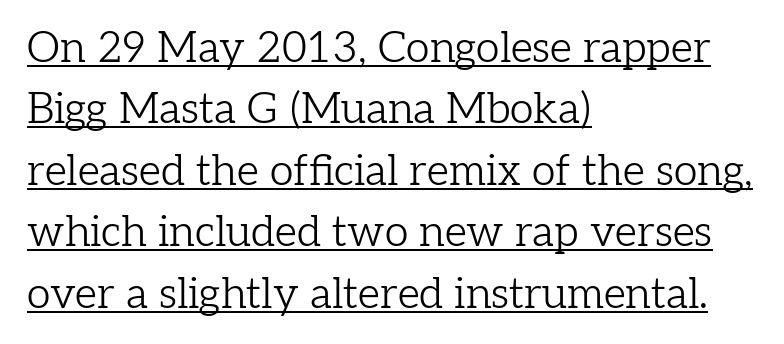
The image shows 43 px light serif type, upright; set left-aligned, normal line spacing (1.43x), normal letter spacing, underlined; low stroke contrast and a medium x-height.
